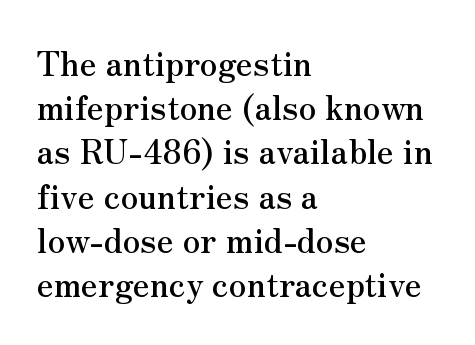
If you measured baseline to baseline, you'd find a middling distance. Teacher's note: observe the even left margin — that is flush-left alignment. Decoration check: the copy has no underline. Serifs: yes, visible at the terminals of the letterforms. Does extra space separate the letters? No, they use regular spacing. Style check: upright.
